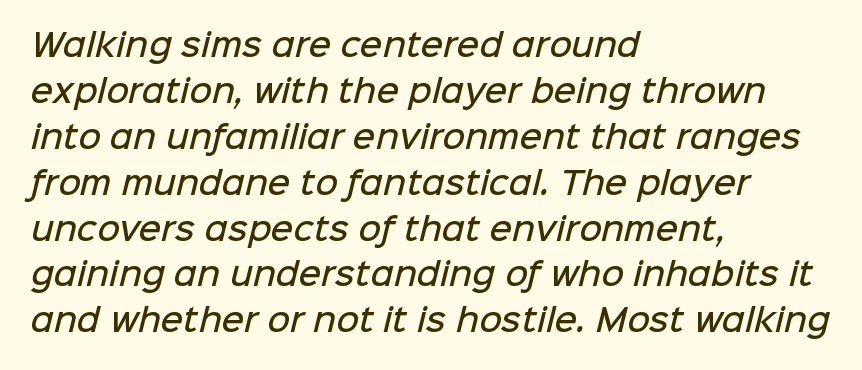
Note: no serifs on the glyphs. The glyphs have the mass of a demibold cut, below bold. Reading down the block, your eye returns to a fixed left position each line. Quick note: underline off.
